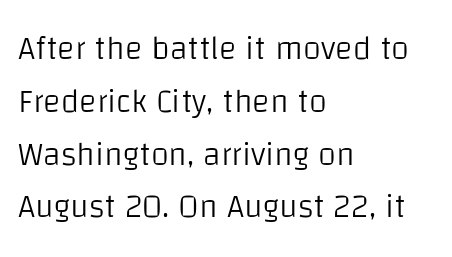
{"serif": "no", "italic": "no", "bold": "no", "weight": "light", "width": "normal", "stroke_contrast": "low", "x_height": "large", "monospaced": "no", "underline": "no", "align": "left", "line_spacing": "normal", "line_spacing_ratio": 1.6, "letter_spacing": "normal", "letter_spacing_em": 0.0, "glyph_px": 33}
